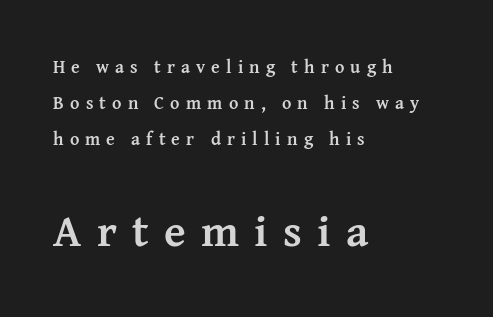
Q: Is the text bold? A: Yes.
Q: Is the text italic (slanted)? A: No, it is upright.
Q: Is the typeface a serif or a sans-serif typeface? A: Serif.
Q: Is the text underlined? A: No.
Q: How is the paragraph aligned? A: Left-aligned.
Q: Is the spacing between letters normal or unusually wide? A: Unusually wide.
Q: Is the spacing between lines tight, normal or loose? A: Loose.
Q: Which block of text is set in a larger size, the first (top) or the second (bottom)? A: The second (bottom) one.
Q: Width (condensed, normal, or wide)? A: Normal.
Q: Stroke contrast? A: Medium.
Q: x-height? A: Medium.
Q: Monospaced? A: No.
